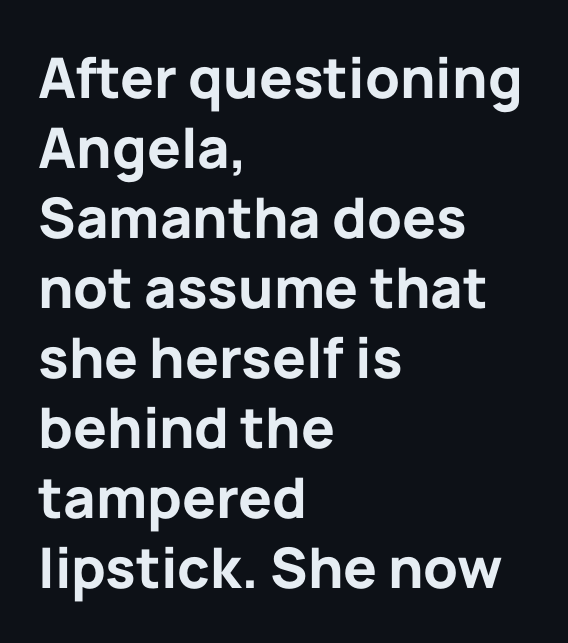
{"serif": "no", "italic": "no", "bold": "yes", "weight": "bold", "width": "normal", "stroke_contrast": "low", "x_height": "medium", "monospaced": "no", "underline": "no", "align": "left", "line_spacing": "normal", "line_spacing_ratio": 1.25, "letter_spacing": "normal", "letter_spacing_em": 0.0, "glyph_px": 56}
